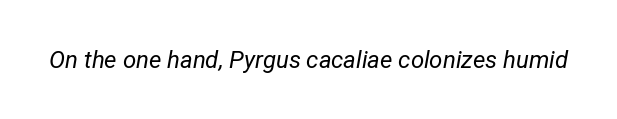
Q: Is the text bold? A: No.
Q: Is the text italic (slanted)? A: Yes, it leans right by about 12 degrees.
Q: Is the text underlined? A: No.
Q: Is the spacing between letters normal or unusually wide? A: Normal.
